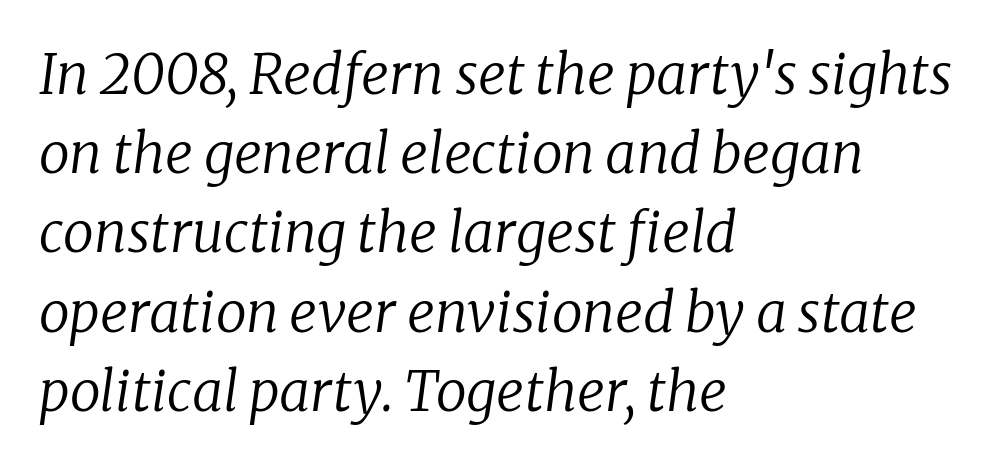
Q: Is the text bold? A: No.
Q: Is the text italic (slanted)? A: Yes, it leans right by about 8 degrees.
Q: Is the typeface a serif or a sans-serif typeface? A: Serif.
Q: Is the text underlined? A: No.
Q: How is the paragraph aligned? A: Left-aligned.
Q: Is the spacing between letters normal or unusually wide? A: Normal.
Q: Is the spacing between lines tight, normal or loose? A: Normal.
Q: Width (condensed, normal, or wide)? A: Normal.
Q: Stroke contrast? A: Low.
Q: x-height? A: Medium.
Q: Monospaced? A: No.
